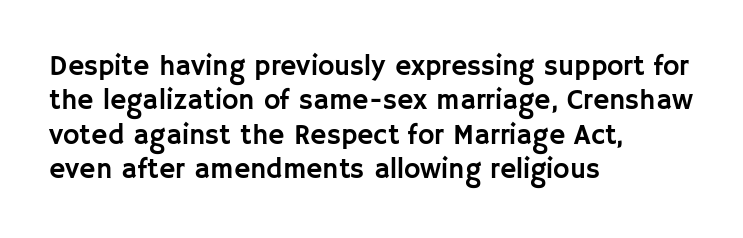
The image shows 28 px sans-serif type, upright; set left-aligned, line spacing 1.23x, normal letter spacing, not underlined; low stroke contrast and a large x-height.
